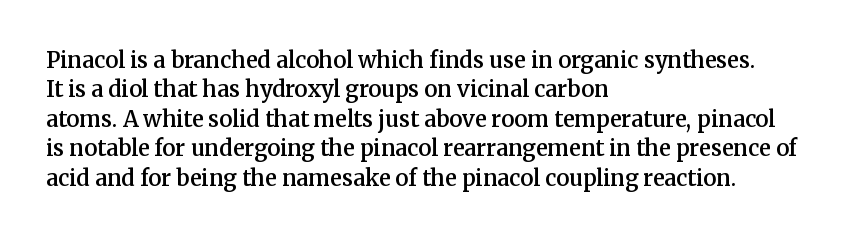
Q: Is the text bold? A: Semi-bold.
Q: Is the text italic (slanted)? A: No, it is upright.
Q: Is the text underlined? A: No.
Q: How is the paragraph aligned? A: Left-aligned.
Q: Is the spacing between letters normal or unusually wide? A: Normal.
Q: Is the spacing between lines tight, normal or loose? A: Normal.
